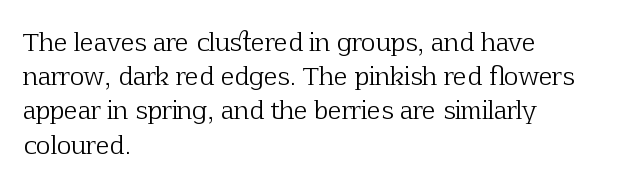
{"italic": "no", "bold": "no", "underline": "no", "align": "left", "line_spacing": "normal", "line_spacing_ratio": 1.37, "letter_spacing": "normal", "letter_spacing_em": 0.0, "glyph_px": 25}
